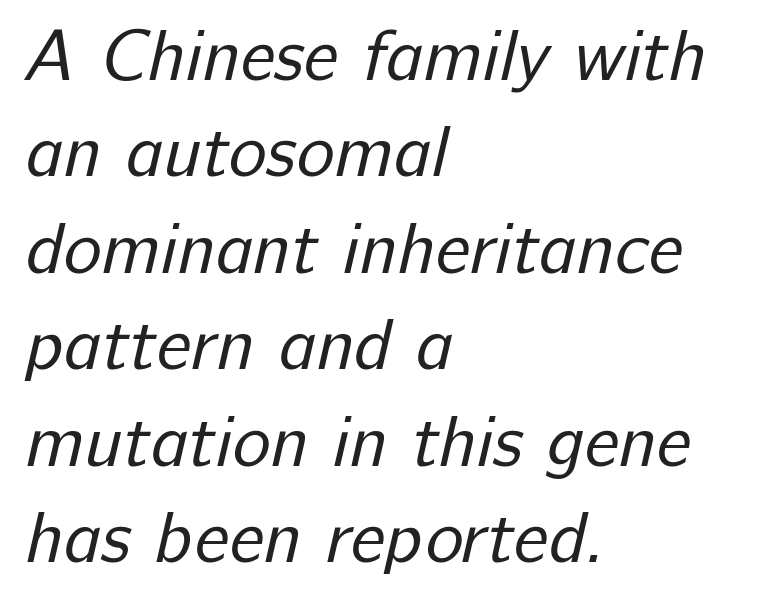
The image shows 72 px regular-weight sans-serif type; set left-aligned, normal line spacing (1.34x), normal letter spacing, not underlined; low stroke contrast and a medium x-height.
